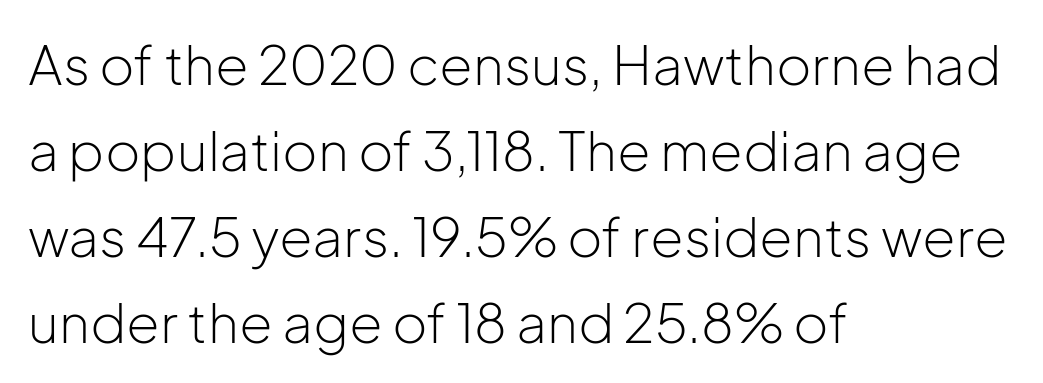
{"serif": "no", "italic": "no", "bold": "no", "weight": "light", "width": "normal", "stroke_contrast": "low", "x_height": "medium", "monospaced": "no", "underline": "no", "align": "left", "line_spacing": "normal", "line_spacing_ratio": 1.59, "letter_spacing": "normal", "letter_spacing_em": 0.0, "glyph_px": 54}
